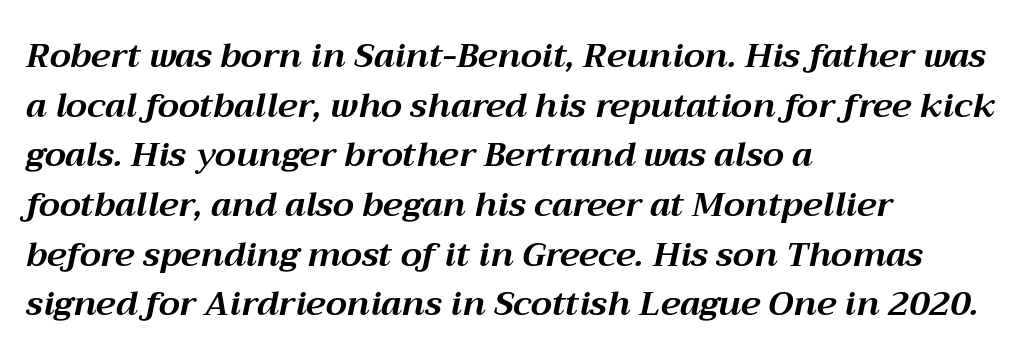
The image shows 34 px bold type, italic (leaning right); set left-aligned, normal line spacing (1.46x), normal letter spacing, not underlined; medium stroke contrast and a medium x-height.
